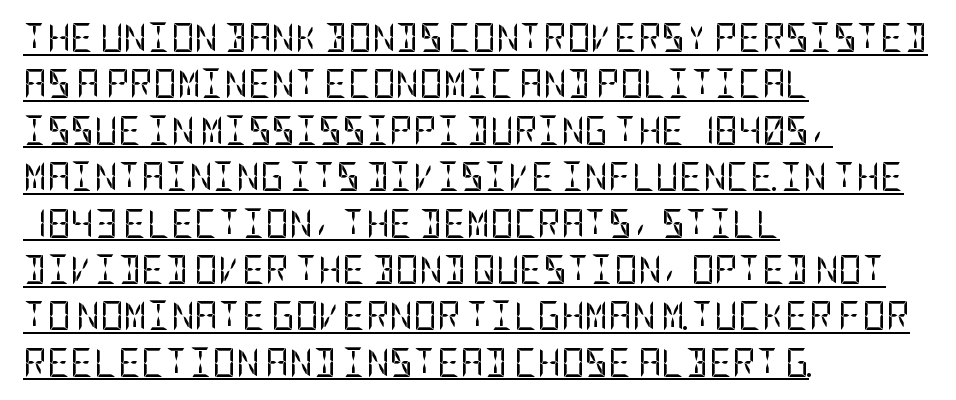
The image shows 29 px regular-weight, condensed sans-serif type, upright; set left-aligned, normal line spacing (1.6x), normal letter spacing, underlined; low stroke contrast and a large x-height.
